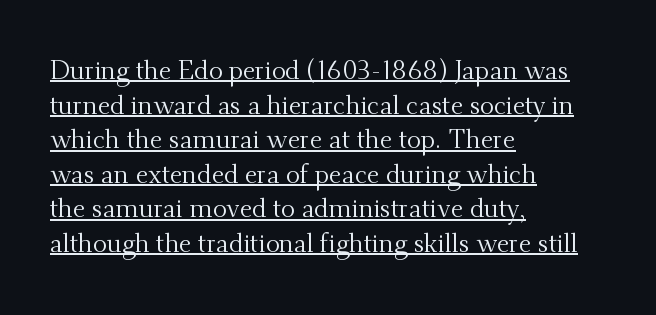
The image shows 26 px text type, upright; set left-aligned, normal line spacing (1.33x), normal letter spacing, underlined.
